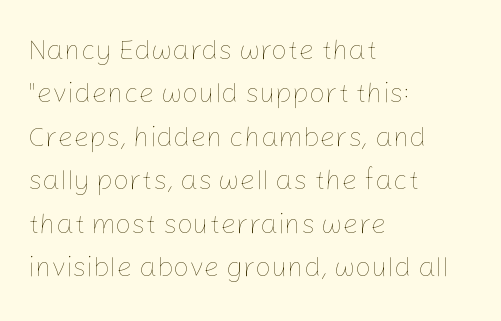
These lines are rendered in a variable-pitch font. The letters sit at their default tracking, neither squeezed nor spread. Every row of glyphs begins at an identical x-position on the left. Weight: regular or lighter. The line-height multiplier appears to be the usual default. Designer's note — italics off, roman on.
